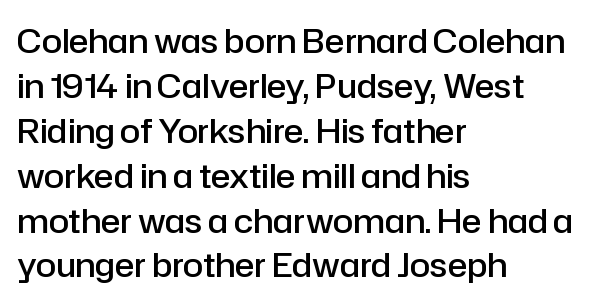
This rendering leaves character spacing at its baseline value. Notice the strokes are somewhat thickened but not fully heavy: this is a semibold. Each line starts at the same left margin while the right side varies. The space directly below the letters is spotless. When letters stand straight like this, we call the style roman or upright. The passage shown stacks its lines at a standard gap.
